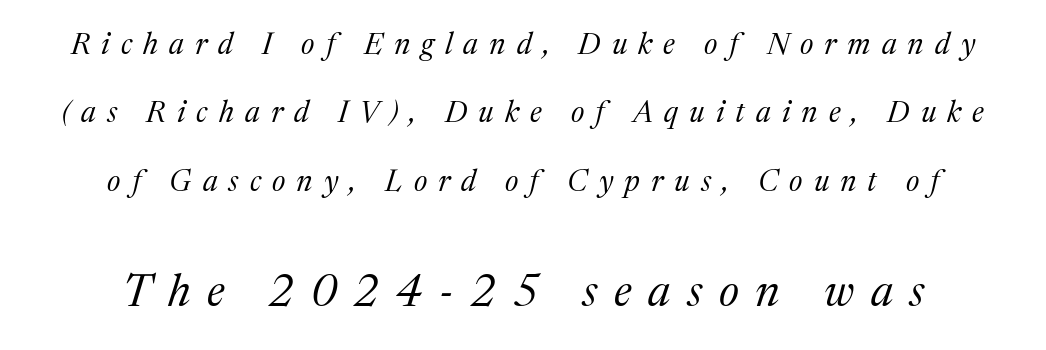
Think of a printed novel: that variable character pitch is what you see here. On a weight scale, this lands at 450 or below. Does the leading feel generous? Absolutely, it's lavish. Just letters on the line, the space beneath them empty.
